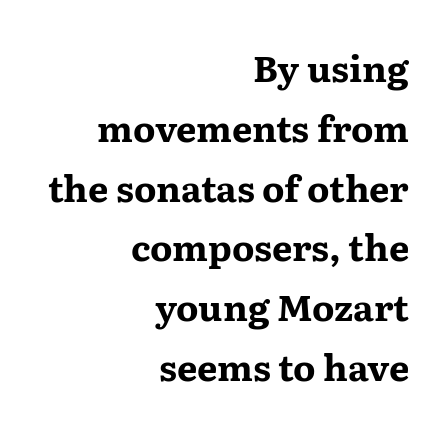
The image shows 36 px bold, wide serif type, upright; set right-aligned, normal line spacing (1.66x), normal letter spacing, not underlined; medium stroke contrast and a medium x-height.
